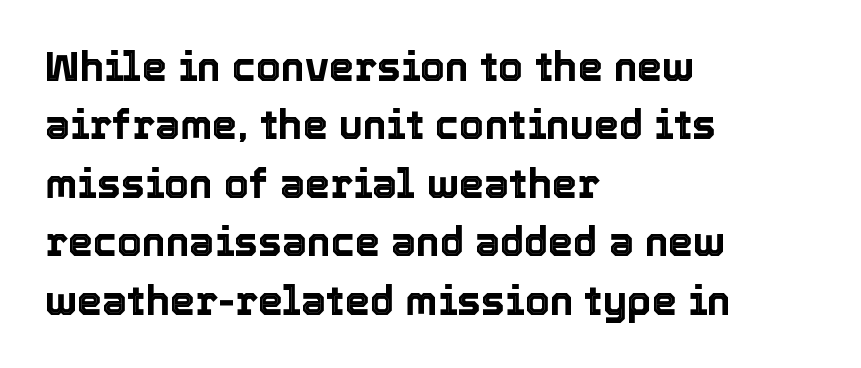
Nobody drew a line under any word here. A typesetter would call this zero additional tracking. Varying glyph widths throughout — classic text-font behaviour. Characters remain perfectly vertical along every line.
